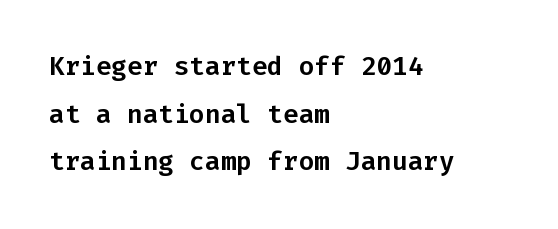
The specimen reads as upright at a glance. Descenders are the only things crossing below the line. The setting favours the left margin, as ordinary paragraphs usually do. Does extra space separate the letters? No, they use regular spacing.
